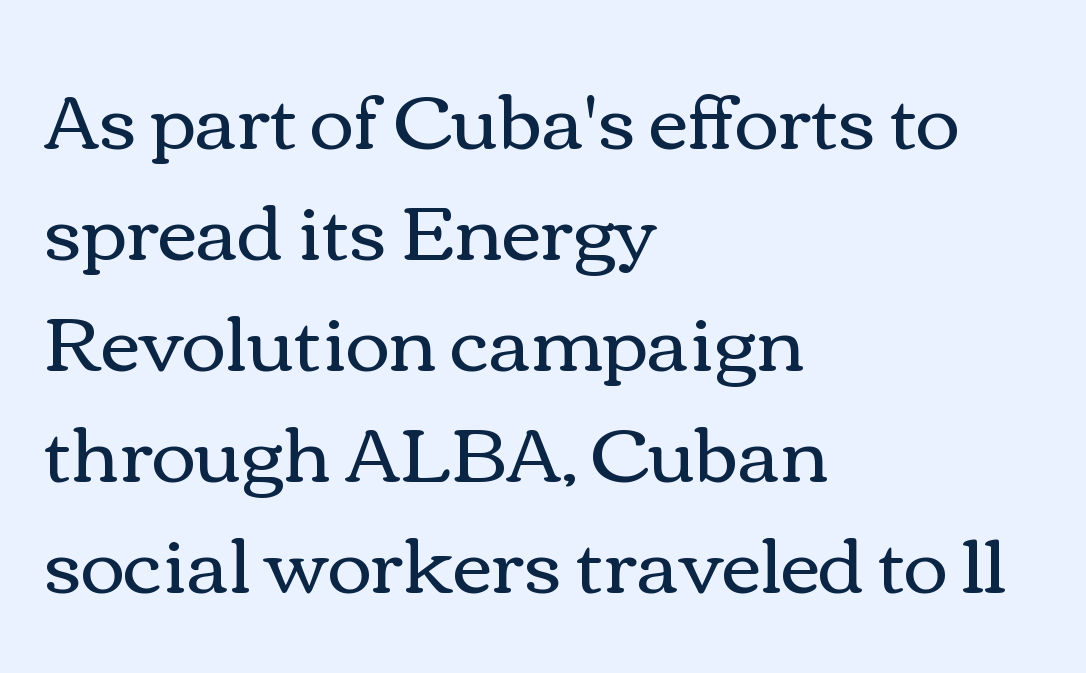
{"italic": "no", "bold": "no", "weight": "regular", "width": "wide", "x_height": "medium", "monospaced": "no", "underline": "no", "align": "left", "line_spacing": "normal", "line_spacing_ratio": 1.46, "letter_spacing": "normal", "letter_spacing_em": 0.0, "glyph_px": 76}
